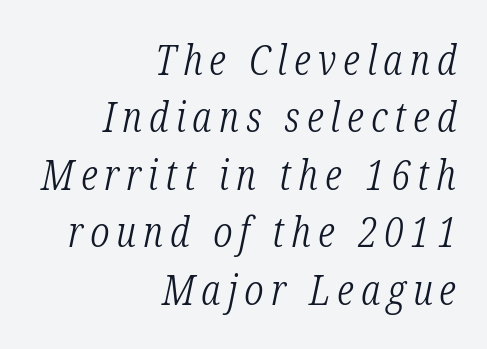
{"serif": "yes", "italic": "yes", "lean": "right", "slant_degrees": 12, "bold": "no", "weight": "light", "width": "condensed", "stroke_contrast": "low", "x_height": "medium", "monospaced": "no", "underline": "no", "align": "right", "line_spacing": "normal", "line_spacing_ratio": 1.4, "glyph_px": 41}
